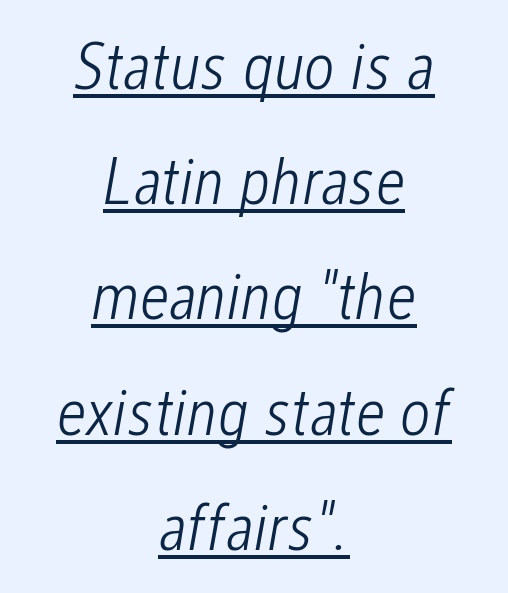
{"italic": "yes", "lean": "right", "slant_degrees": 12, "bold": "no", "weight": "light", "width": "condensed", "stroke_contrast": "low", "x_height": "medium", "monospaced": "no", "underline": "yes", "align": "center", "line_spacing_ratio": 1.72, "letter_spacing": "normal", "letter_spacing_em": 0.0, "glyph_px": 67}
